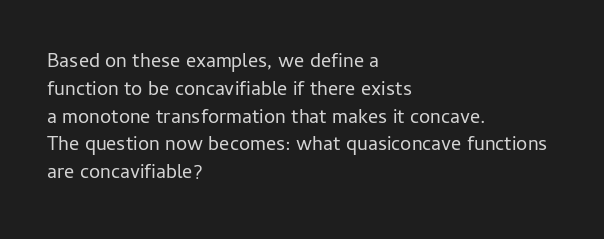
{"italic": "no", "bold": "no", "underline": "no", "align": "left", "line_spacing": "normal", "line_spacing_ratio": 1.39, "letter_spacing": "normal", "letter_spacing_em": 0.0, "glyph_px": 20}
